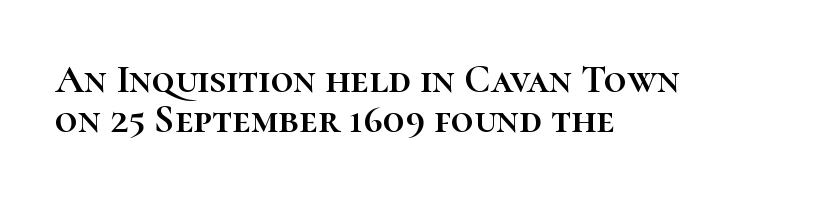
Q: Is the text italic (slanted)? A: No, it is upright.
Q: Is the text underlined? A: No.
Q: How is the paragraph aligned? A: Left-aligned.
Q: Is the spacing between letters normal or unusually wide? A: Normal.
Q: Is the spacing between lines tight, normal or loose? A: Tight.
Q: Width (condensed, normal, or wide)? A: Normal.
Q: Stroke contrast? A: High.
Q: x-height? A: Medium.
Q: Monospaced? A: No.
